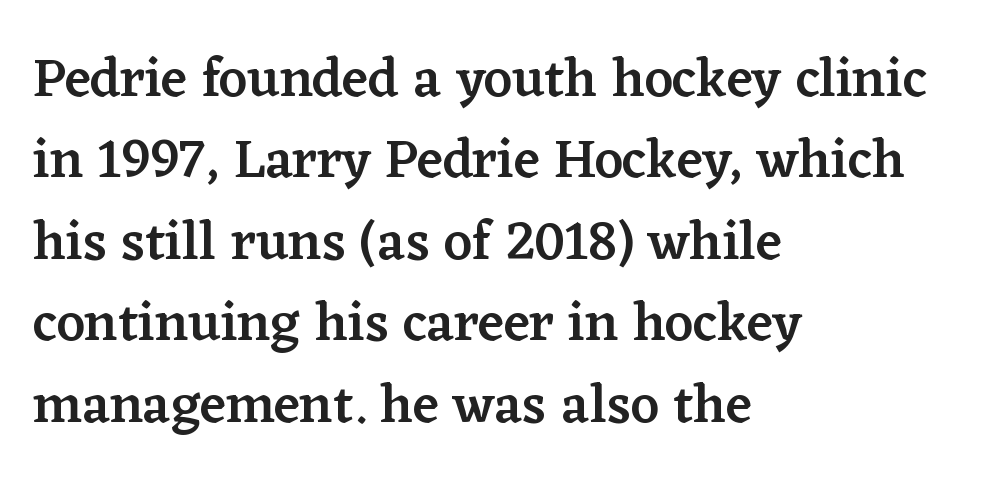
The image shows 55 px semibold serif type, upright; set left-aligned, normal line spacing (1.48x), normal letter spacing, not underlined; low stroke contrast and a medium x-height.
